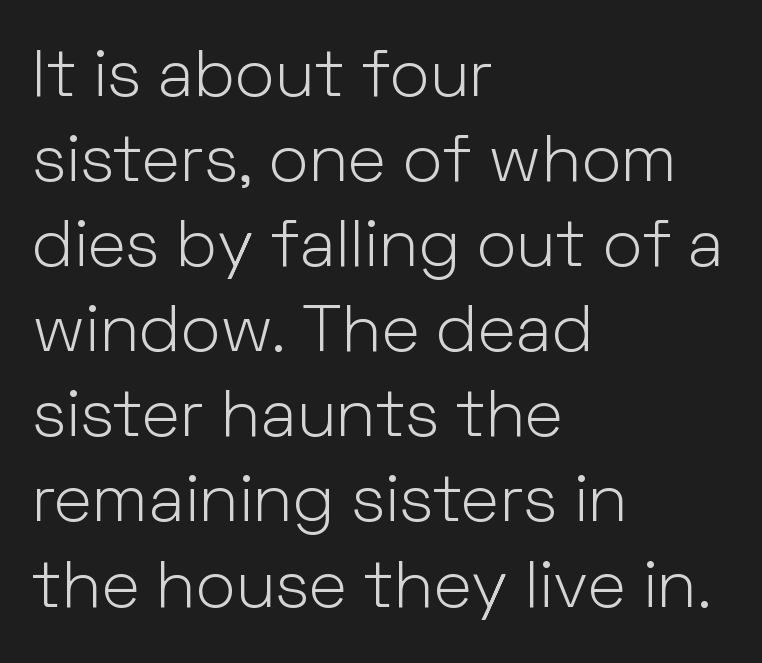
The image shows 67 px light sans-serif type, upright; set left-aligned, normal line spacing (1.27x), normal letter spacing, not underlined; low stroke contrast and a medium x-height.
